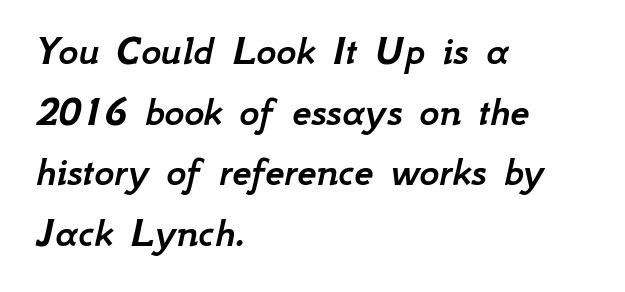
{"italic": "yes", "lean": "right", "slant_degrees": 12, "width": "normal", "stroke_contrast": "low", "x_height": "small", "monospaced": "no", "underline": "no", "align": "left", "line_spacing": "normal", "line_spacing_ratio": 1.41, "letter_spacing": "normal", "letter_spacing_em": 0.0, "glyph_px": 43}
